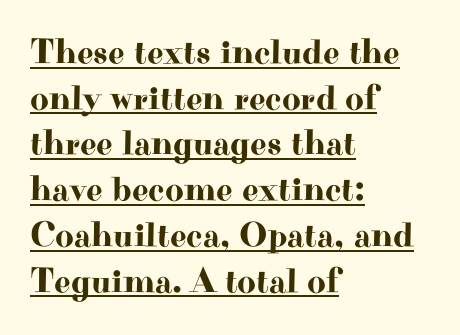
The letters advance in unequal steps, a hallmark of proportional type. Here the glyphs are tracked normally, forming tight word shapes. The passage shown stacks its lines at a standard gap. The rendering shows small feet on the letterforms — a serif design.
